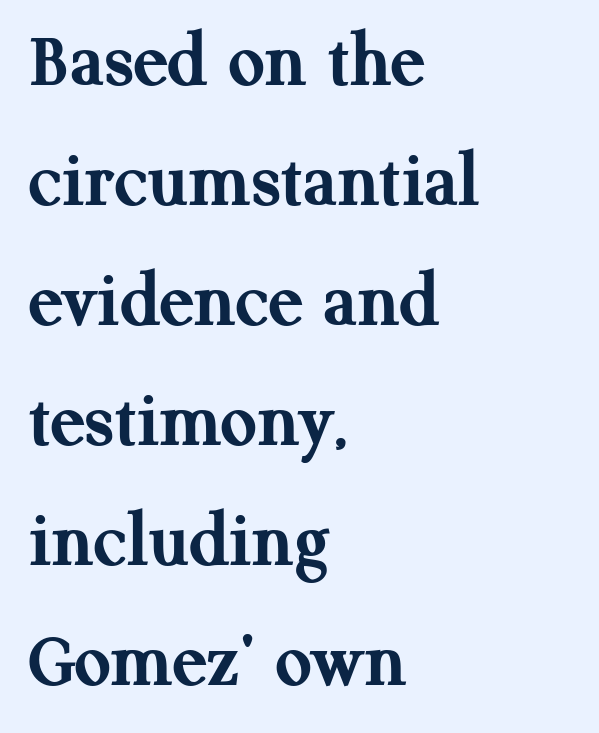
Looks like regular typesetting: each glyph gets only the width it needs. Does the copy run flush right? No — it runs flush left. Examine the stroke ends and you'll spot serifs. The space beneath each line is pristine and unruled. Is there much room between lines? A standard amount, neither cramped nor airy.
